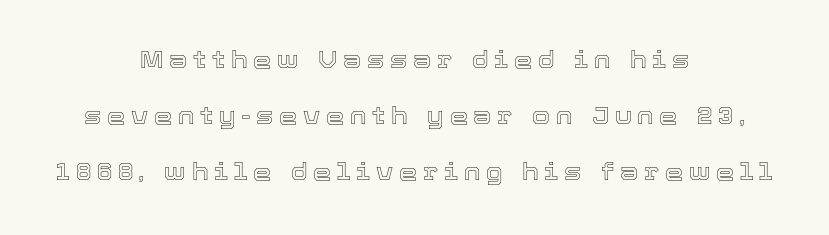
Regarding leading, the lines here are spaced well apart. A student would call this center alignment; a typographer would say set centered. Nope, not italic — everything's standing straight. Someone cranked the tracking dial way up on this one. Decoration check: the copy has no underline.
